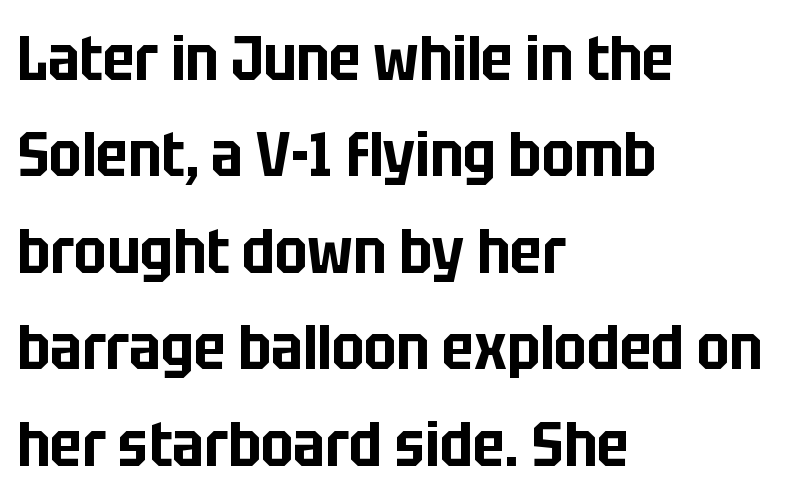
The passage shown stacks its lines at a standard gap. The horizontal fit of the characters is conventional and even. Designer's note — italics off, roman on. Note the varied advance widths — an 'i' is clearly narrower than an 'm'. Has an underline been added? It has not. Left-aligned paragraph, ragged on the right.
